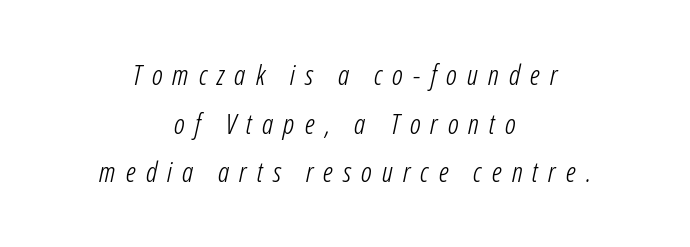
Q: Is the text bold? A: No.
Q: Is the text italic (slanted)? A: Yes, it leans right by about 12 degrees.
Q: Is the text underlined? A: No.
Q: How is the paragraph aligned? A: Centered.
Q: Is the spacing between letters normal or unusually wide? A: Unusually wide.
Q: Width (condensed, normal, or wide)? A: Condensed.
Q: Stroke contrast? A: Low.
Q: x-height? A: Medium.
Q: Monospaced? A: No.
